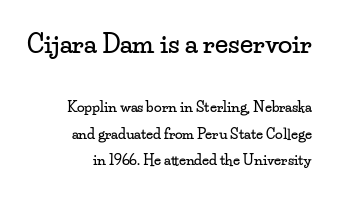
{"italic": "no", "underline": "no", "align": "right", "line_spacing": "loose", "line_spacing_ratio": 1.92, "letter_spacing": "normal", "letter_spacing_em": 0.0, "larger_block": "first", "size_ratio": 1.86, "glyph_px": 26}
